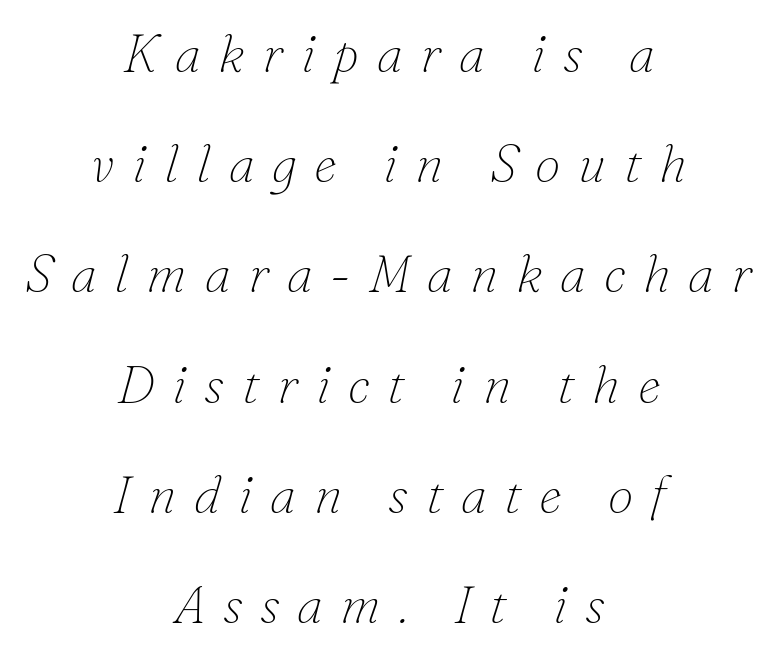
The image shows 52 px thin serif type, italic (leaning right); set centered, loose line spacing (2.12x), unusually wide letter spacing (+0.34 em), not underlined; low stroke contrast and a small x-height.
